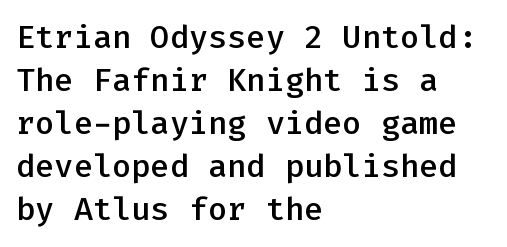
Q: Is the text bold? A: Semi-bold.
Q: Is the text italic (slanted)? A: No, it is upright.
Q: Is the typeface a serif or a sans-serif typeface? A: Sans-serif.
Q: Is the text underlined? A: No.
Q: How is the paragraph aligned? A: Left-aligned.
Q: Is the spacing between letters normal or unusually wide? A: Normal.
Q: Is the spacing between lines tight, normal or loose? A: Normal.
Q: Width (condensed, normal, or wide)? A: Normal.
Q: Stroke contrast? A: Low.
Q: x-height? A: Medium.
Q: Monospaced? A: Yes.
